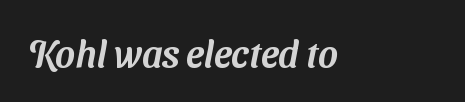
Each word holds together tightly as a unit, with standard inter-letter gaps. A typesetter would call this proportional, since set widths differ per character. Only glyphs here, with clear space below each row. This sample uses a sans-serif face.
